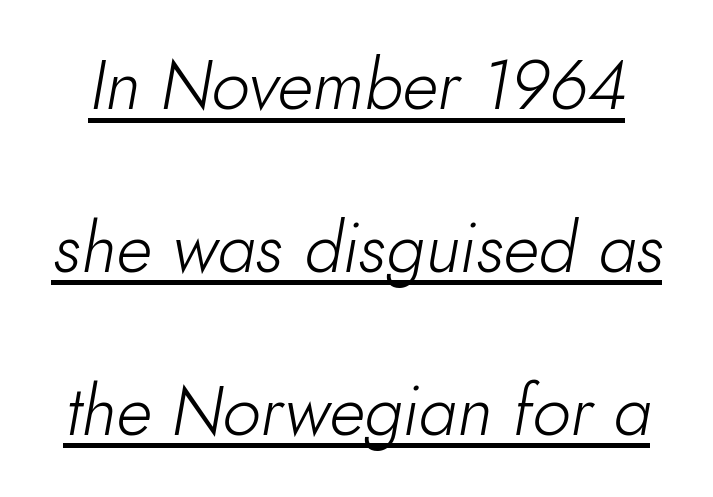
Q: Is the text bold? A: No.
Q: Is the text italic (slanted)? A: Yes, it leans right by about 10 degrees.
Q: Is the text underlined? A: Yes.
Q: Is the spacing between letters normal or unusually wide? A: Normal.
Q: Is the spacing between lines tight, normal or loose? A: Loose.
Q: Width (condensed, normal, or wide)? A: Normal.
Q: Stroke contrast? A: Low.
Q: x-height? A: Small.
Q: Monospaced? A: No.
